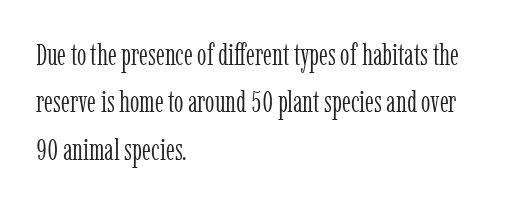
Note the varied advance widths — an 'i' is clearly narrower than an 'm'. Reading down the column, the eye jumps a familiar distance to each next line. Glance below the letters and you will spot only blank space. The tracking reads as untouched default to a designer's eye. Serifs: yes, visible at the terminals of the letterforms. Compared with a centered layout, this one pins lines to the left instead.
